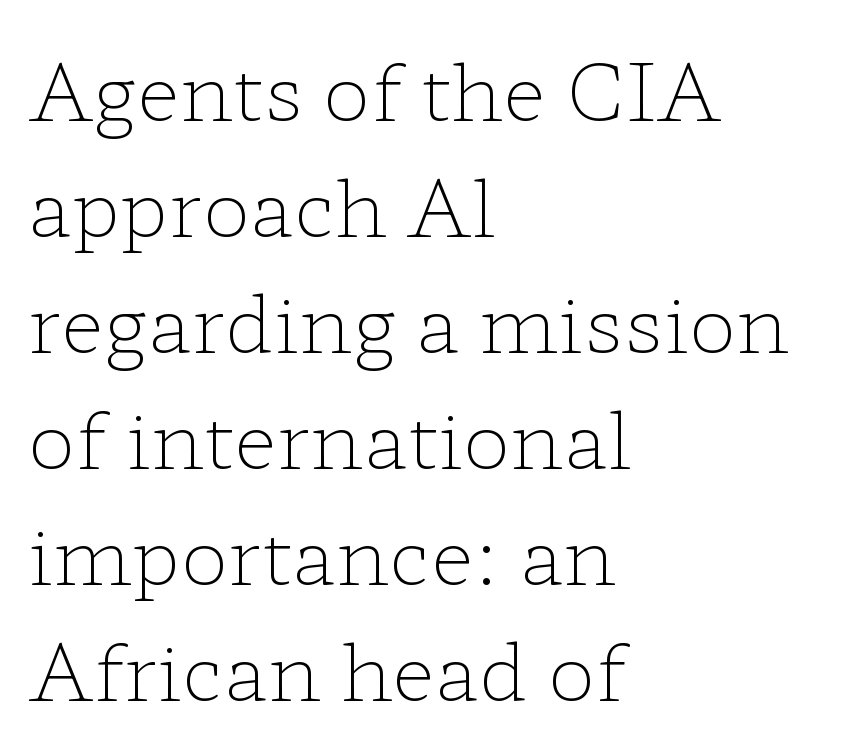
The image shows 80 px light, wide serif type, upright; set left-aligned, normal line spacing (1.45x), normal letter spacing, not underlined; low stroke contrast and a medium x-height.
